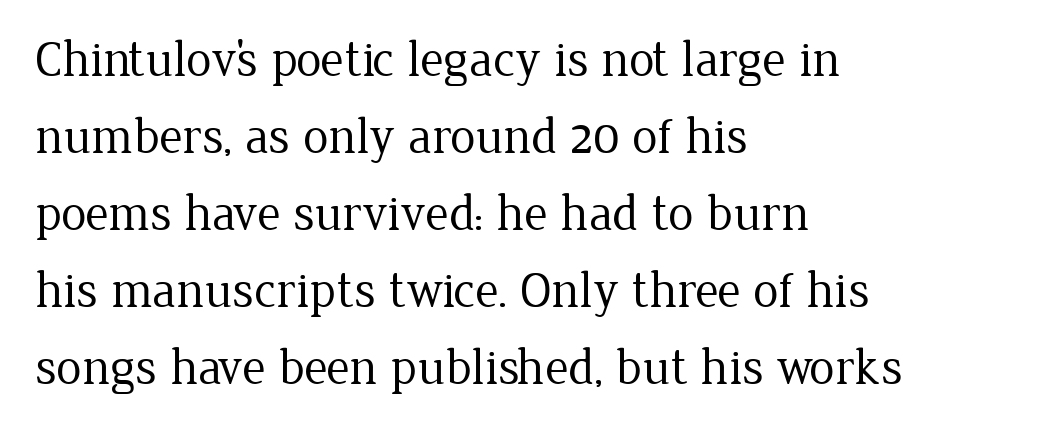
Q: Is the text bold? A: No.
Q: Is the text italic (slanted)? A: No, it is upright.
Q: Is the typeface a serif or a sans-serif typeface? A: Serif.
Q: Is the text underlined? A: No.
Q: How is the paragraph aligned? A: Left-aligned.
Q: Is the spacing between letters normal or unusually wide? A: Normal.
Q: Is the spacing between lines tight, normal or loose? A: Normal.
Q: Width (condensed, normal, or wide)? A: Normal.
Q: Stroke contrast? A: Low.
Q: x-height? A: Medium.
Q: Monospaced? A: No.
